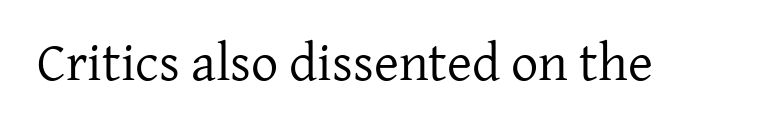
The image shows 54 px regular-weight serif type, upright; set normal letter spacing, not underlined; low stroke contrast and a medium x-height.
